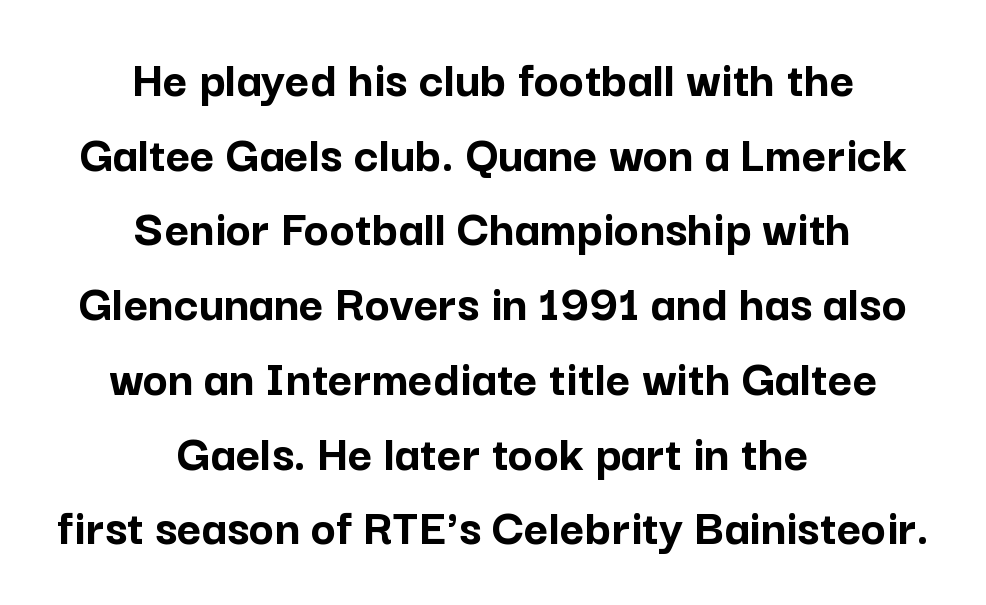
The image shows 53 px semibold sans-serif type, upright; set centered, normal line spacing (1.41x), normal letter spacing, not underlined; low stroke contrast and a medium x-height.
